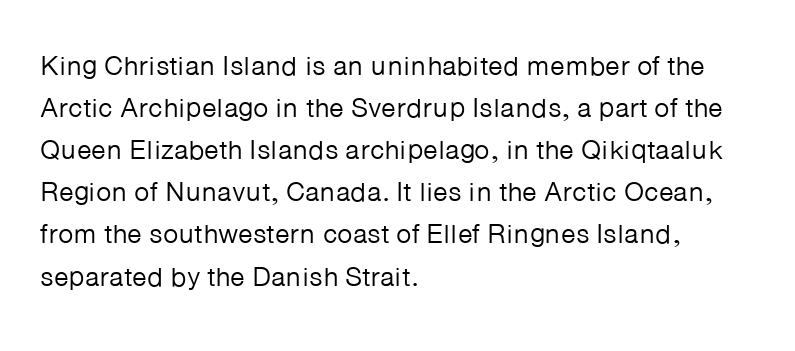
{"italic": "no", "bold": "no", "underline": "no", "align": "left", "line_spacing": "normal", "line_spacing_ratio": 1.56, "letter_spacing": "normal", "letter_spacing_em": 0.0, "glyph_px": 27}
